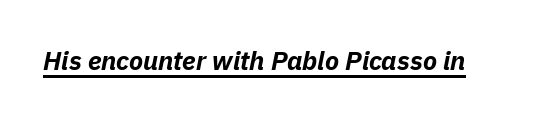
{"italic": "yes", "lean": "right", "slant_degrees": 11, "bold": "yes", "underline": "yes", "letter_spacing": "normal", "letter_spacing_em": 0.0, "glyph_px": 26}
